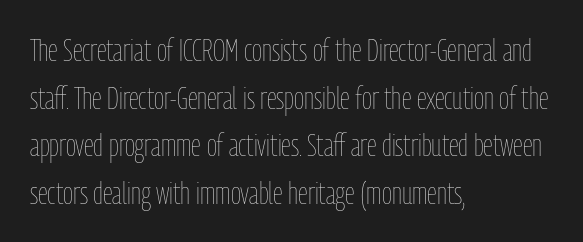
Q: Is the text bold? A: No.
Q: Is the text italic (slanted)? A: No, it is upright.
Q: Is the text underlined? A: No.
Q: How is the paragraph aligned? A: Left-aligned.
Q: Is the spacing between letters normal or unusually wide? A: Normal.
Q: Is the spacing between lines tight, normal or loose? A: Normal.
Q: Width (condensed, normal, or wide)? A: Condensed.
Q: Stroke contrast? A: Low.
Q: x-height? A: Medium.
Q: Monospaced? A: No.
